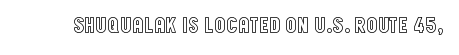
Q: Is the text italic (slanted)? A: No, it is upright.
Q: Is the text underlined? A: No.
Q: Is the spacing between letters normal or unusually wide? A: Normal.
